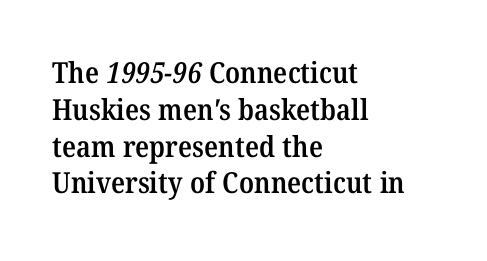
{"serif": "yes", "bold": "semi", "weight": "semibold", "width": "normal", "stroke_contrast": "medium", "x_height": "medium", "monospaced": "no", "underline": "no", "align": "left", "line_spacing": "normal", "line_spacing_ratio": 1.27, "letter_spacing": "normal", "letter_spacing_em": 0.0, "glyph_px": 29}
